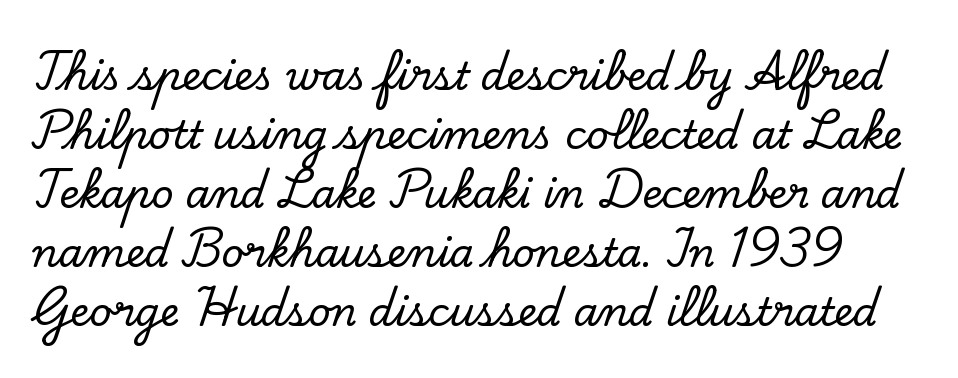
Q: Is the text italic (slanted)? A: Yes.
Q: Is the typeface a serif or a sans-serif typeface? A: Serif.
Q: Is the text underlined? A: No.
Q: Is the spacing between letters normal or unusually wide? A: Normal.
Q: Is the spacing between lines tight, normal or loose? A: Normal.
Q: Width (condensed, normal, or wide)? A: Normal.
Q: Stroke contrast? A: Low.
Q: x-height? A: Small.
Q: Monospaced? A: No.
